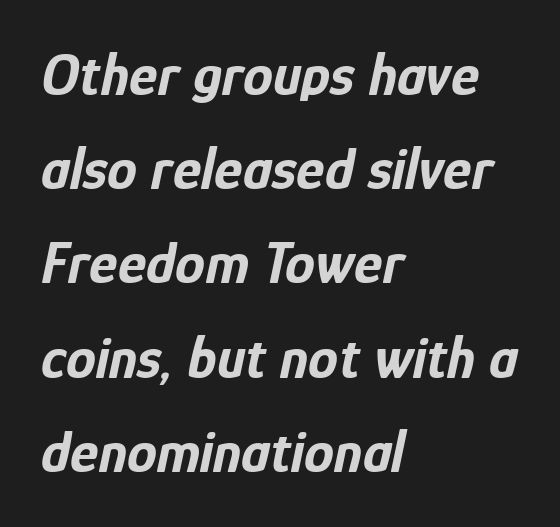
The image shows 60 px bold, condensed type, italic (leaning right); set left-aligned, normal line spacing (1.57x), normal letter spacing, not underlined; low stroke contrast and a medium x-height.
